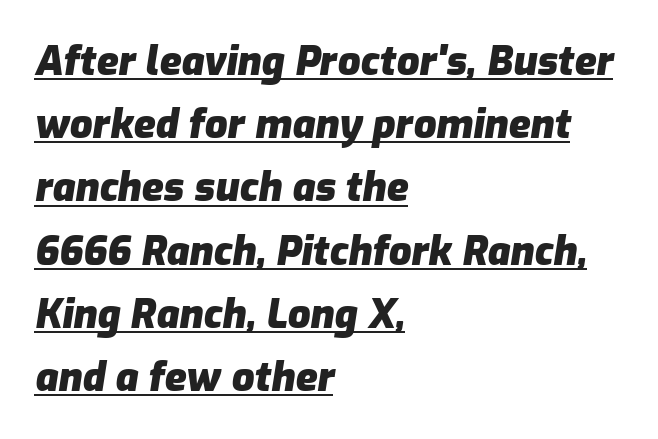
Q: Is the text bold? A: Yes.
Q: Is the text italic (slanted)? A: Yes, it leans right by about 9 degrees.
Q: Is the text underlined? A: Yes.
Q: How is the paragraph aligned? A: Left-aligned.
Q: Is the spacing between letters normal or unusually wide? A: Normal.
Q: Is the spacing between lines tight, normal or loose? A: Normal.
Q: Width (condensed, normal, or wide)? A: Normal.
Q: Stroke contrast? A: Low.
Q: x-height? A: Medium.
Q: Monospaced? A: No.
